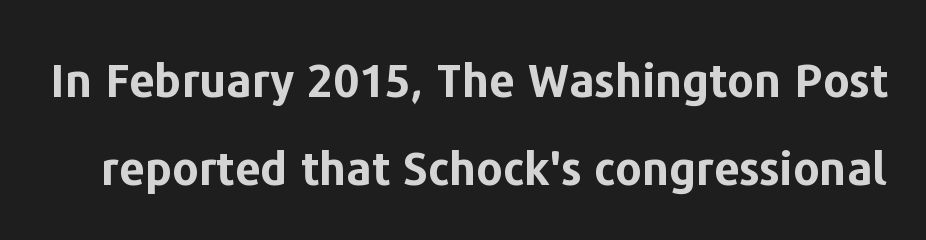
Does the type have serifs? No, each stem ends abruptly. Between one letter and the next there's only the usual sliver of space. Leading: increased. Does the weight exceed regular? Yes, all the way to bold.
